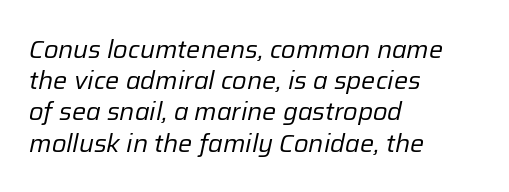
{"italic": "yes", "lean": "right", "slant_degrees": 12, "bold": "no", "underline": "no", "align": "left", "line_spacing": "normal", "line_spacing_ratio": 1.25, "letter_spacing": "normal", "letter_spacing_em": 0.0, "glyph_px": 25}
